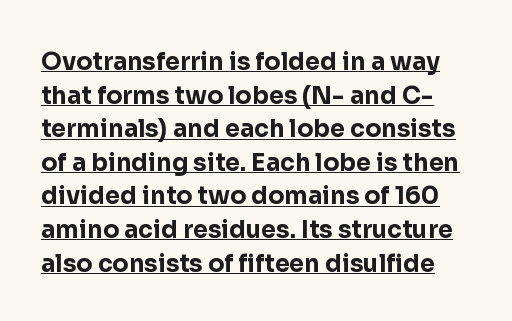
{"italic": "no", "bold": "yes", "underline": "yes", "line_spacing": "normal", "line_spacing_ratio": 1.4, "letter_spacing": "normal", "letter_spacing_em": 0.0, "glyph_px": 24}
